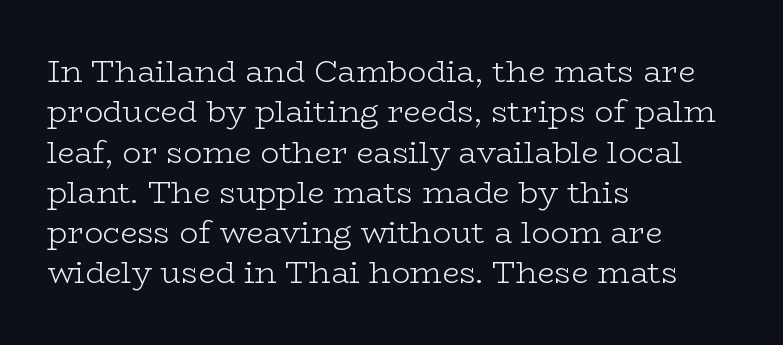
{"serif": "yes", "italic": "no", "bold": "no", "weight": "light", "width": "wide", "stroke_contrast": "low", "x_height": "medium", "monospaced": "no", "underline": "no", "align": "left", "line_spacing": "normal", "line_spacing_ratio": 1.3, "letter_spacing": "normal", "letter_spacing_em": 0.0, "glyph_px": 31}
